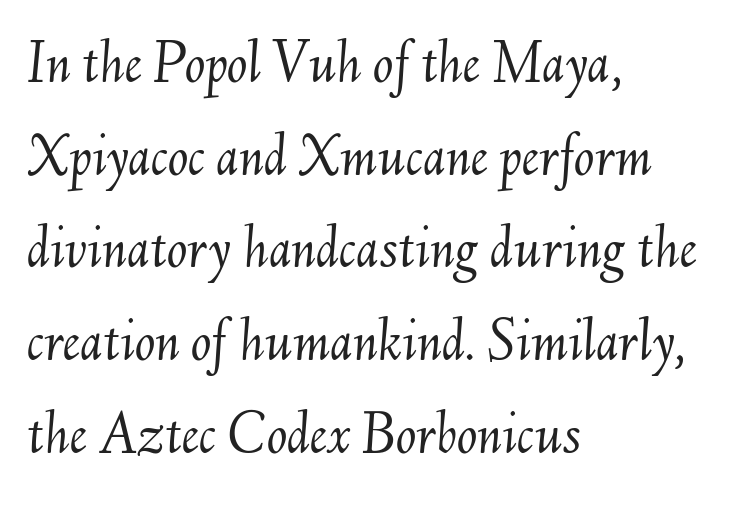
The image shows 61 px light type, italic (leaning right); set left-aligned, normal line spacing (1.52x), normal letter spacing, not underlined; medium stroke contrast and a small x-height.
